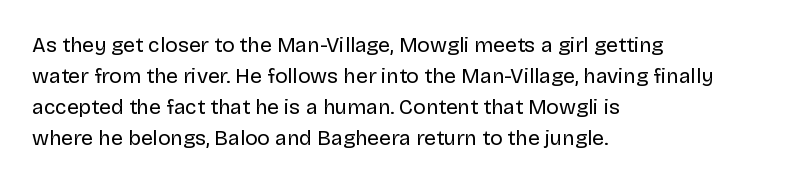
{"italic": "no", "bold": "no", "underline": "no", "align": "left", "line_spacing": "normal", "line_spacing_ratio": 1.48, "letter_spacing": "normal", "letter_spacing_em": 0.0, "glyph_px": 21}
